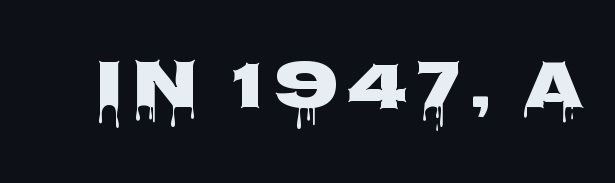
{"serif": "no", "italic": "no", "width": "wide", "stroke_contrast": "low", "x_height": "large", "monospaced": "no", "underline": "no", "glyph_px": 69}
